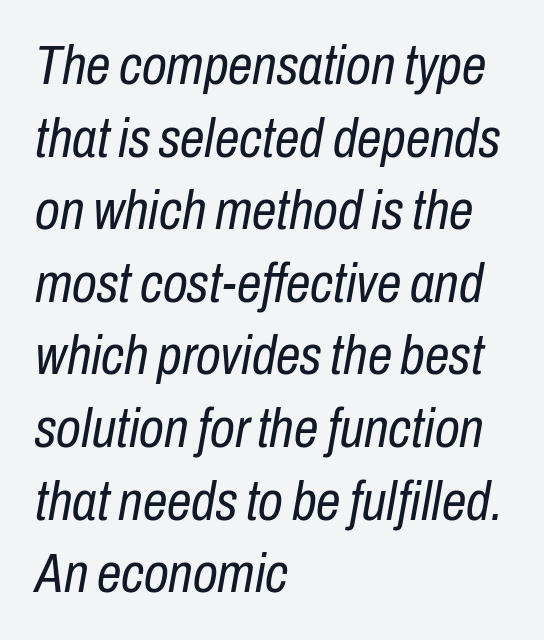
{"italic": "yes", "lean": "right", "slant_degrees": 10, "bold": "no", "weight": "regular", "width": "condensed", "stroke_contrast": "low", "x_height": "medium", "monospaced": "no", "underline": "no", "align": "left", "line_spacing": "normal", "line_spacing_ratio": 1.32, "letter_spacing": "normal", "letter_spacing_em": 0.0, "glyph_px": 55}
